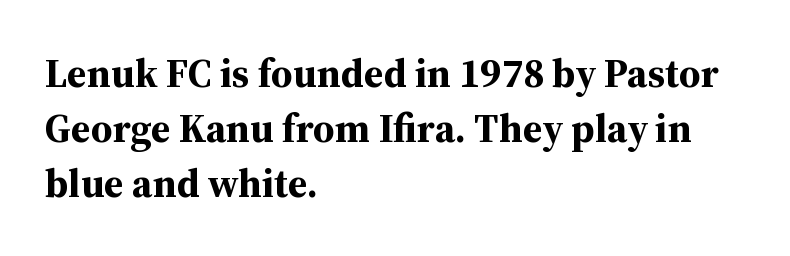
The image shows 40 px bold serif type, upright; set left-aligned, normal line spacing (1.37x), normal letter spacing, not underlined; medium stroke contrast and a medium x-height.
